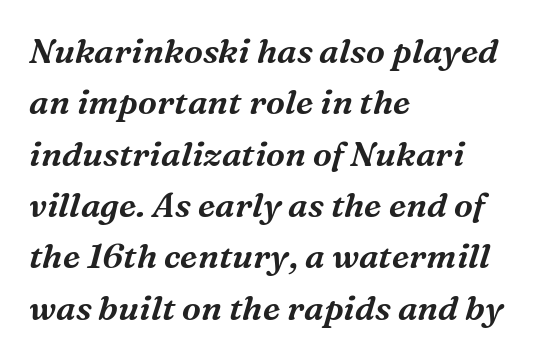
The image shows 34 px serif type, italic (leaning right); set left-aligned, normal line spacing (1.51x), normal letter spacing, not underlined; medium stroke contrast and a medium x-height.
